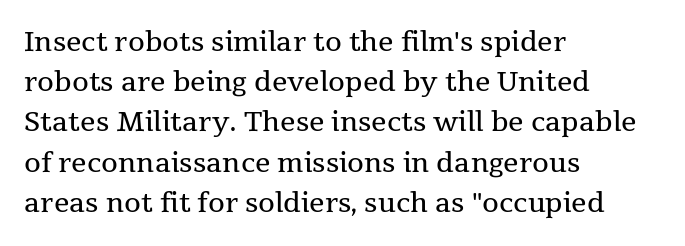
Q: Is the text bold? A: No.
Q: Is the text italic (slanted)? A: No, it is upright.
Q: Is the text underlined? A: No.
Q: How is the paragraph aligned? A: Left-aligned.
Q: Is the spacing between letters normal or unusually wide? A: Normal.
Q: Is the spacing between lines tight, normal or loose? A: Normal.
